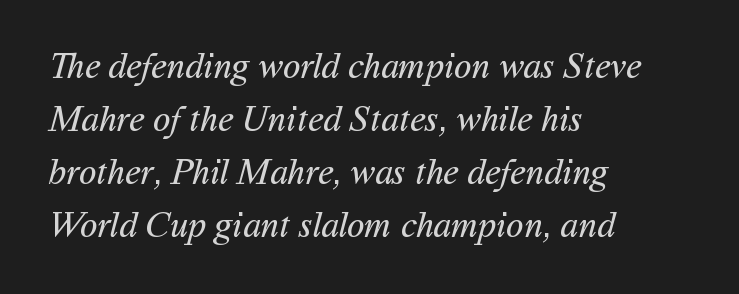
Q: Is the text bold? A: No.
Q: Is the typeface a serif or a sans-serif typeface? A: Sans-serif.
Q: Is the text underlined? A: No.
Q: How is the paragraph aligned? A: Left-aligned.
Q: Is the spacing between letters normal or unusually wide? A: Normal.
Q: Is the spacing between lines tight, normal or loose? A: Normal.
Q: Width (condensed, normal, or wide)? A: Normal.
Q: Stroke contrast? A: Medium.
Q: x-height? A: Medium.
Q: Monospaced? A: No.
